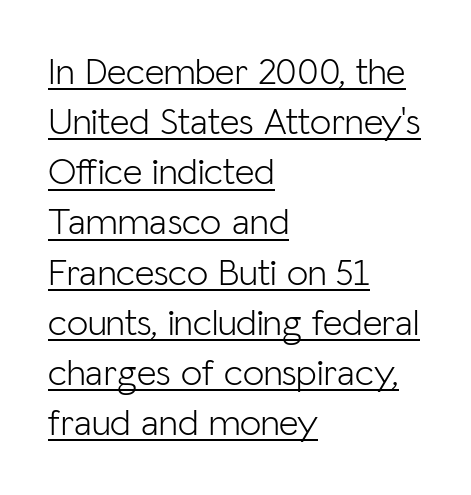
{"serif": "no", "italic": "no", "bold": "no", "weight": "light", "width": "normal", "stroke_contrast": "low", "x_height": "medium", "monospaced": "no", "underline": "yes", "align": "left", "line_spacing": "normal", "line_spacing_ratio": 1.32, "letter_spacing": "normal", "letter_spacing_em": 0.0, "glyph_px": 38}
